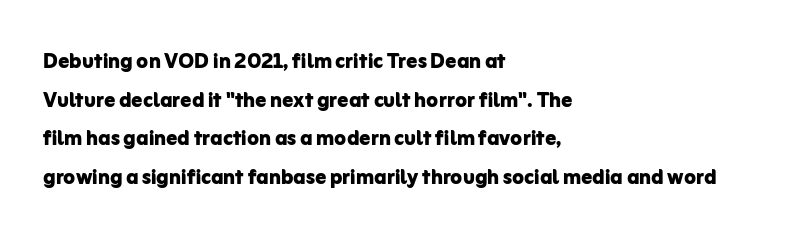
{"italic": "no", "bold": "yes", "underline": "no", "align": "left", "line_spacing": "normal", "line_spacing_ratio": 1.43, "letter_spacing": "normal", "letter_spacing_em": 0.0, "glyph_px": 27}
